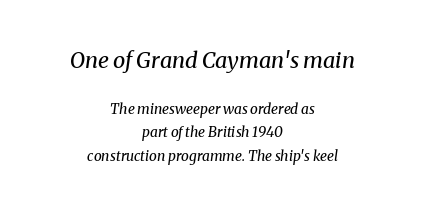
The image shows 22 px text type, italic (leaning right); set centered, normal line spacing (1.66x), normal letter spacing, not underlined; the first (top) block is 1.57x larger.
